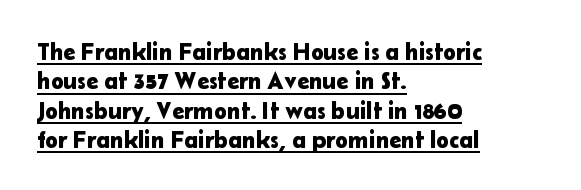
{"italic": "no", "underline": "yes", "align": "left", "line_spacing_ratio": 1.22, "letter_spacing": "normal", "letter_spacing_em": 0.0, "glyph_px": 24}
